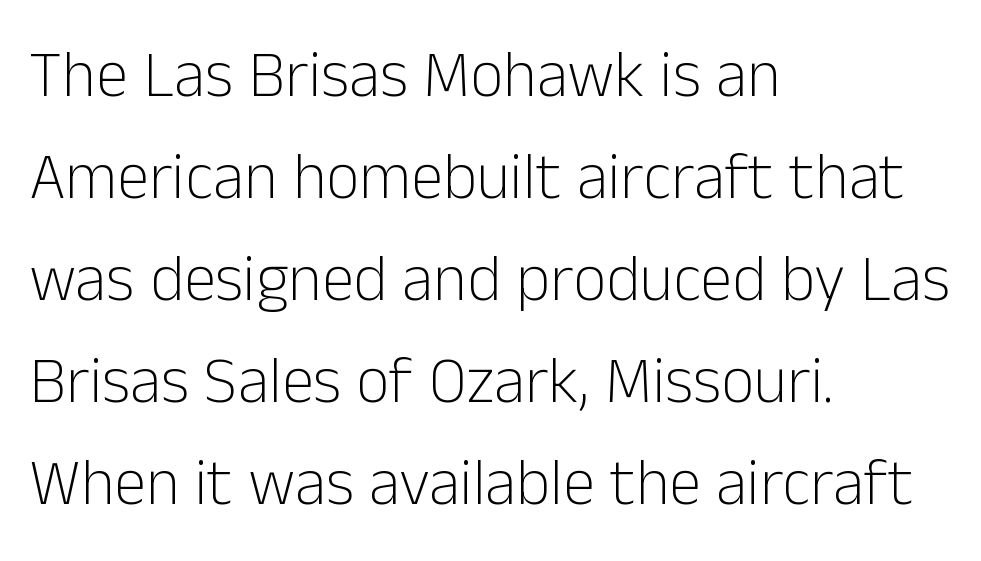
No chunkiness to these letters — they're not bold. Do the letters lean? They stand straight. You could not count columns in this text — the font is proportionally spaced. Underline: absent. Glyph-to-glyph distance matches everyday printed text. Nope, no serifs anywhere on these letters.
